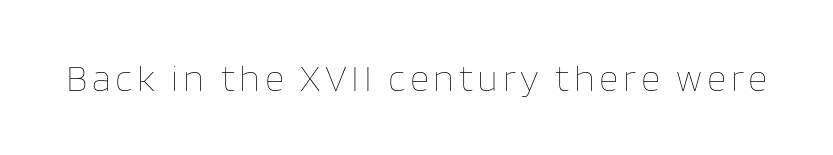
{"italic": "no", "bold": "no", "weight": "thin", "width": "normal", "stroke_contrast": "low", "x_height": "large", "monospaced": "no", "underline": "no", "glyph_px": 38}
